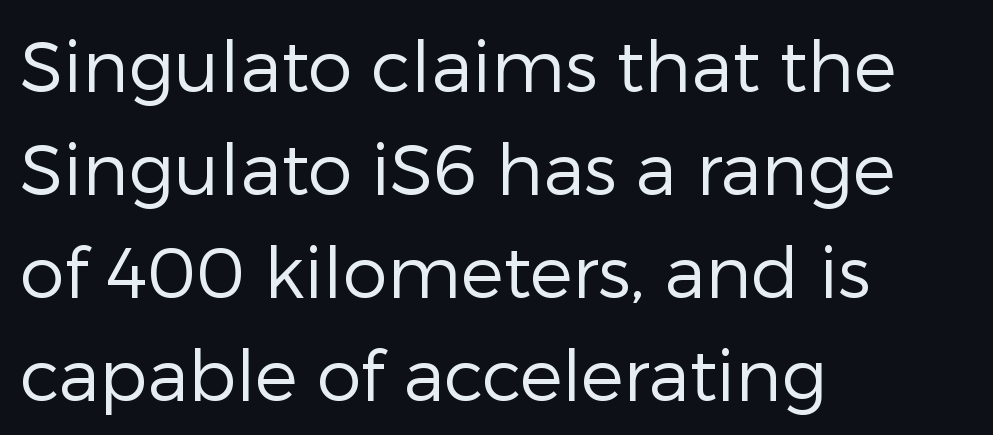
Q: Is the text bold? A: No.
Q: Is the text italic (slanted)? A: No, it is upright.
Q: Is the typeface a serif or a sans-serif typeface? A: Sans-serif.
Q: Is the text underlined? A: No.
Q: How is the paragraph aligned? A: Left-aligned.
Q: Is the spacing between letters normal or unusually wide? A: Normal.
Q: Is the spacing between lines tight, normal or loose? A: Normal.
Q: Width (condensed, normal, or wide)? A: Normal.
Q: Stroke contrast? A: Low.
Q: x-height? A: Medium.
Q: Monospaced? A: No.
